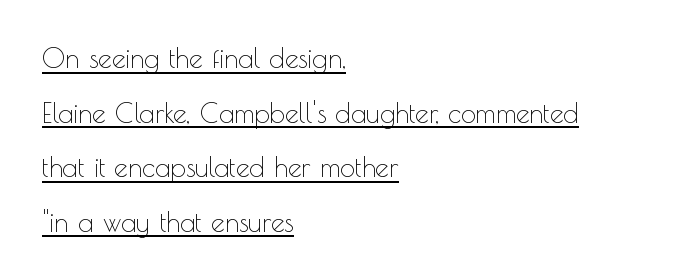
{"italic": "no", "bold": "no", "underline": "yes", "align": "left", "line_spacing": "loose", "line_spacing_ratio": 2.02, "letter_spacing": "normal", "letter_spacing_em": 0.0, "glyph_px": 27}
